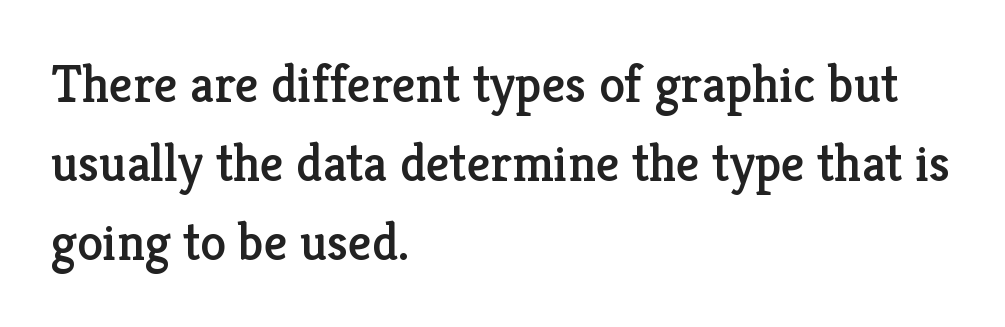
Short note: letters normally spaced. The type family on display is of the serif kind. Designer's note — italics off, roman on. The rendering uses natural spacing where letterforms have individual widths.
